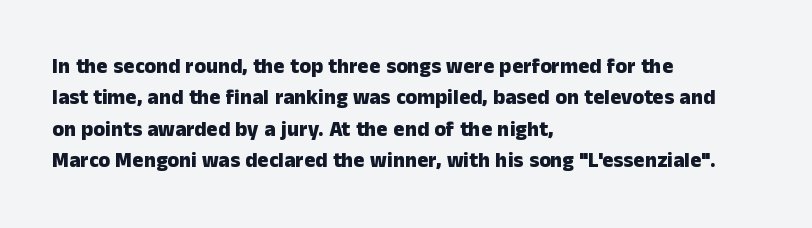
The passage shown is emphatically bold. The specimen reads as upright at a glance. Alignment: flush left. What stands out about the letter spacing? Nothing — it is the standard amount. The block of text has a typical density, with ordinary space between rows. The words here are not underlined.
